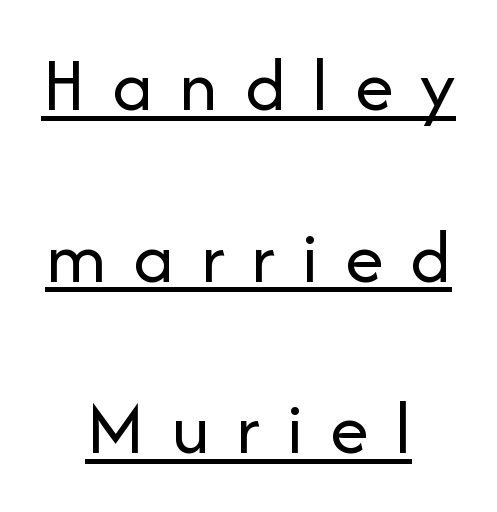
Q: Is the text bold? A: No.
Q: Is the text italic (slanted)? A: No, it is upright.
Q: Is the typeface a serif or a sans-serif typeface? A: Sans-serif.
Q: Is the text underlined? A: Yes.
Q: How is the paragraph aligned? A: Centered.
Q: Is the spacing between letters normal or unusually wide? A: Unusually wide.
Q: Is the spacing between lines tight, normal or loose? A: Loose.
Q: Width (condensed, normal, or wide)? A: Normal.
Q: Stroke contrast? A: Low.
Q: x-height? A: Medium.
Q: Monospaced? A: No.
